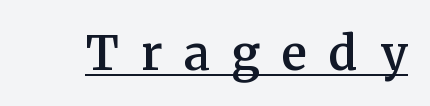
The image shows 47 px semibold serif type, upright; set unusually wide letter spacing (+0.47 em), underlined; medium stroke contrast and a medium x-height.
